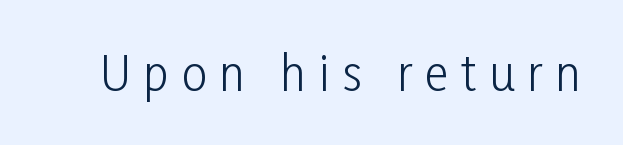
{"serif": "no", "italic": "no", "bold": "no", "weight": "light", "width": "condensed", "stroke_contrast": "low", "x_height": "medium", "monospaced": "no", "underline": "no", "letter_spacing": "wide", "letter_spacing_em": 0.27, "glyph_px": 46}
